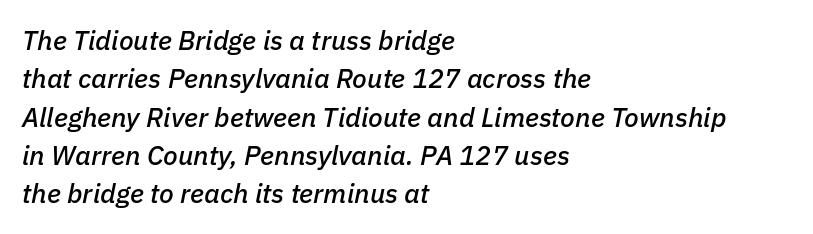
{"italic": "yes", "lean": "right", "slant_degrees": 11, "underline": "no", "align": "left", "line_spacing": "normal", "line_spacing_ratio": 1.42, "letter_spacing": "normal", "letter_spacing_em": 0.0, "glyph_px": 27}
